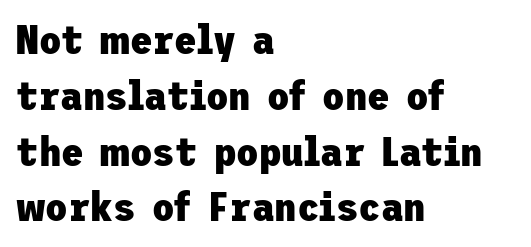
{"serif": "no", "italic": "no", "bold": "yes", "weight": "heavy", "width": "normal", "stroke_contrast": "low", "x_height": "medium", "underline": "no", "align": "left", "line_spacing": "normal", "line_spacing_ratio": 1.36, "letter_spacing": "normal", "letter_spacing_em": 0.0, "glyph_px": 41}
